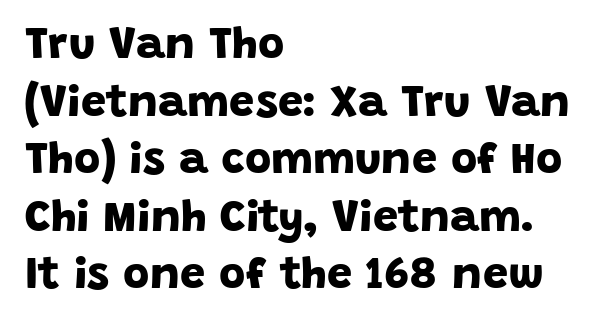
Underline: absent. This block has exactly the height ordinary leading produces. I'd describe the lettering as bold — thick and assertive. Nothing unusual about the tracking: characters are spaced as the font intends. The font family rendered here belongs to the sans-serif group.
